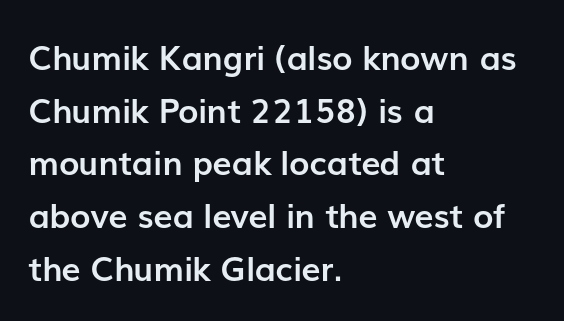
Check where the strokes stop: nothing finishes them off — pure sans. As a designer I'd log this as weight 700, bold. Honestly, the row spacing looks completely unremarkable. Students, note that the glyphs here touch the page at normal intervals. Nobody drew a line under any word here. This is roman type, the default non-slanted kind.
